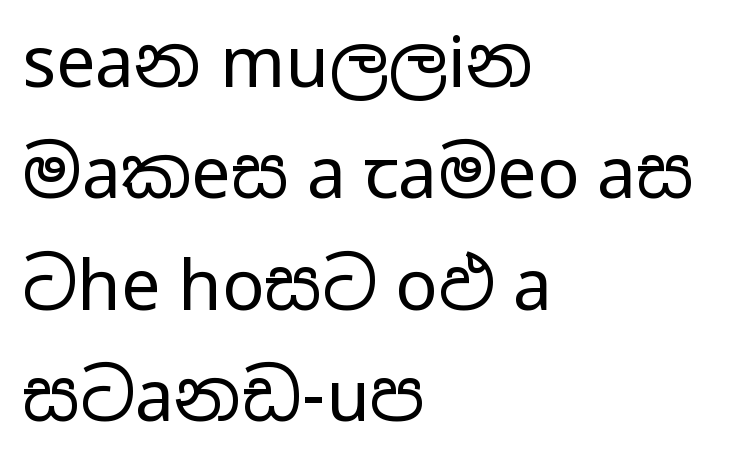
{"serif": "no", "italic": "no", "bold": "no", "weight": "regular", "width": "wide", "stroke_contrast": "low", "x_height": "medium", "monospaced": "no", "underline": "no", "align": "left", "line_spacing": "normal", "line_spacing_ratio": 1.59, "letter_spacing": "normal", "letter_spacing_em": 0.0, "glyph_px": 70}
